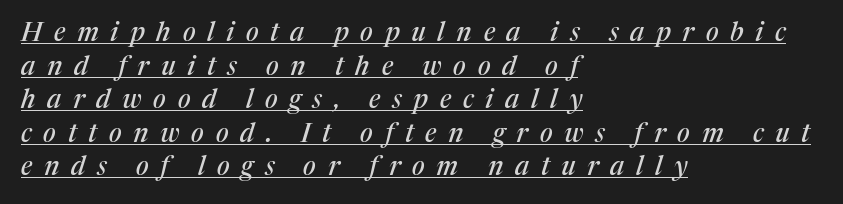
Q: Is the text italic (slanted)? A: Yes, it leans right by about 17 degrees.
Q: Is the text underlined? A: Yes.
Q: How is the paragraph aligned? A: Left-aligned.
Q: Is the spacing between letters normal or unusually wide? A: Unusually wide.
Q: Is the spacing between lines tight, normal or loose? A: Normal.
